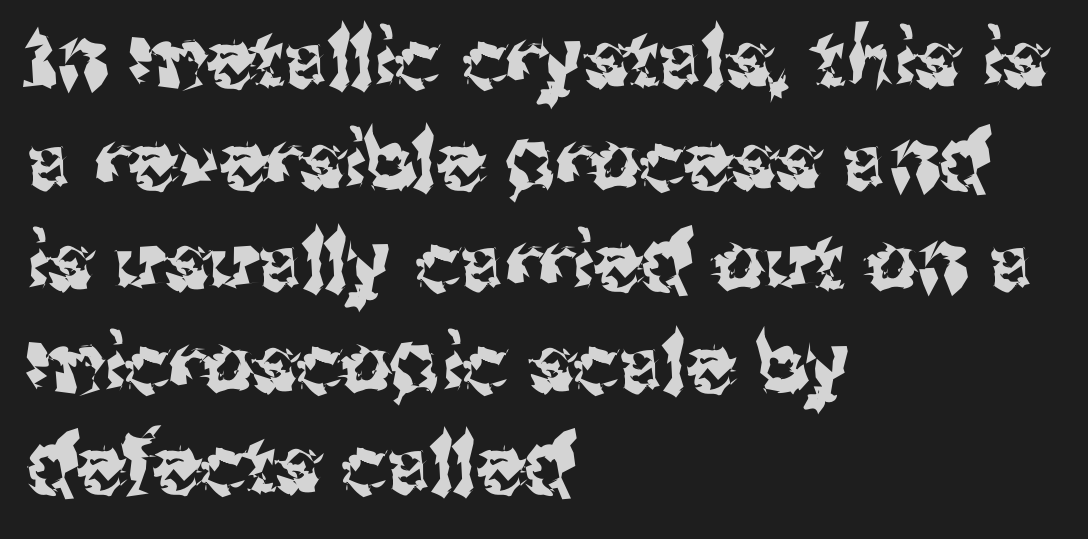
Q: Is the text italic (slanted)? A: No, it is upright.
Q: Is the typeface a serif or a sans-serif typeface? A: Sans-serif.
Q: Is the text underlined? A: No.
Q: How is the paragraph aligned? A: Left-aligned.
Q: Is the spacing between letters normal or unusually wide? A: Normal.
Q: Is the spacing between lines tight, normal or loose? A: Normal.
Q: Width (condensed, normal, or wide)? A: Normal.
Q: Stroke contrast? A: Medium.
Q: x-height? A: Medium.
Q: Monospaced? A: No.
